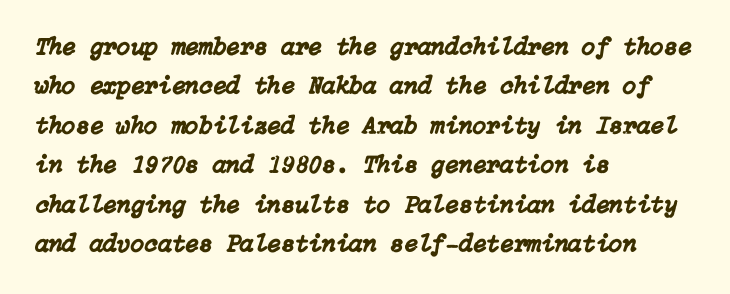
{"italic": "yes", "lean": "right", "slant_degrees": 15, "underline": "no", "align": "left", "line_spacing": "normal", "line_spacing_ratio": 1.58, "letter_spacing": "normal", "letter_spacing_em": 0.0, "glyph_px": 25}
